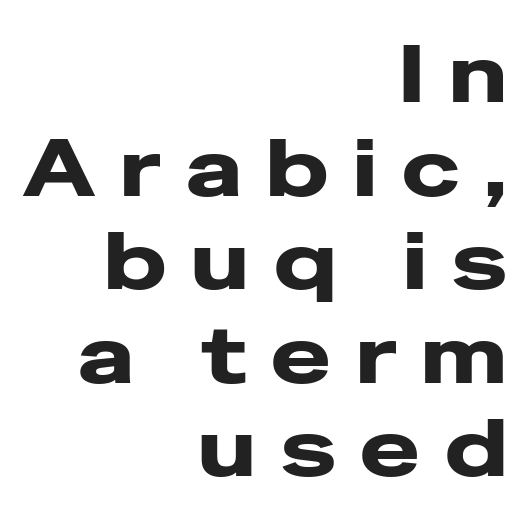
{"serif": "no", "italic": "no", "bold": "yes", "weight": "heavy", "width": "wide", "stroke_contrast": "low", "x_height": "medium", "monospaced": "no", "underline": "no", "align": "right", "line_spacing_ratio": 1.17, "letter_spacing": "wide", "letter_spacing_em": 0.31, "glyph_px": 80}
